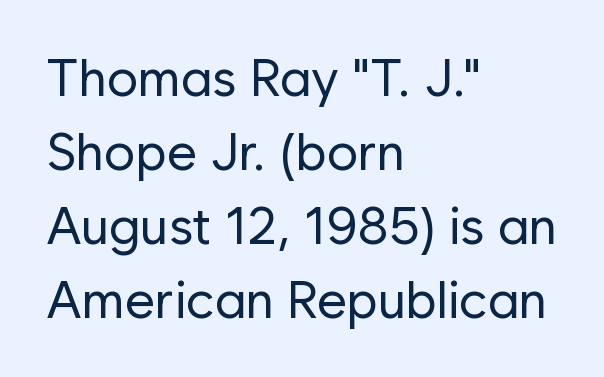
{"serif": "no", "italic": "no", "bold": "no", "weight": "regular", "width": "normal", "stroke_contrast": "low", "x_height": "medium", "monospaced": "no", "underline": "no", "align": "left", "line_spacing": "normal", "line_spacing_ratio": 1.42, "letter_spacing": "normal", "letter_spacing_em": 0.0, "glyph_px": 52}
